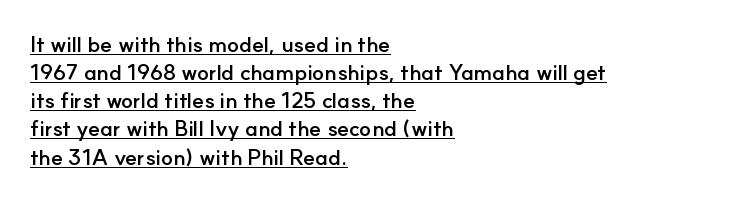
The image shows 22 px bold type, upright; set left-aligned, normal line spacing (1.28x), normal letter spacing, underlined.
